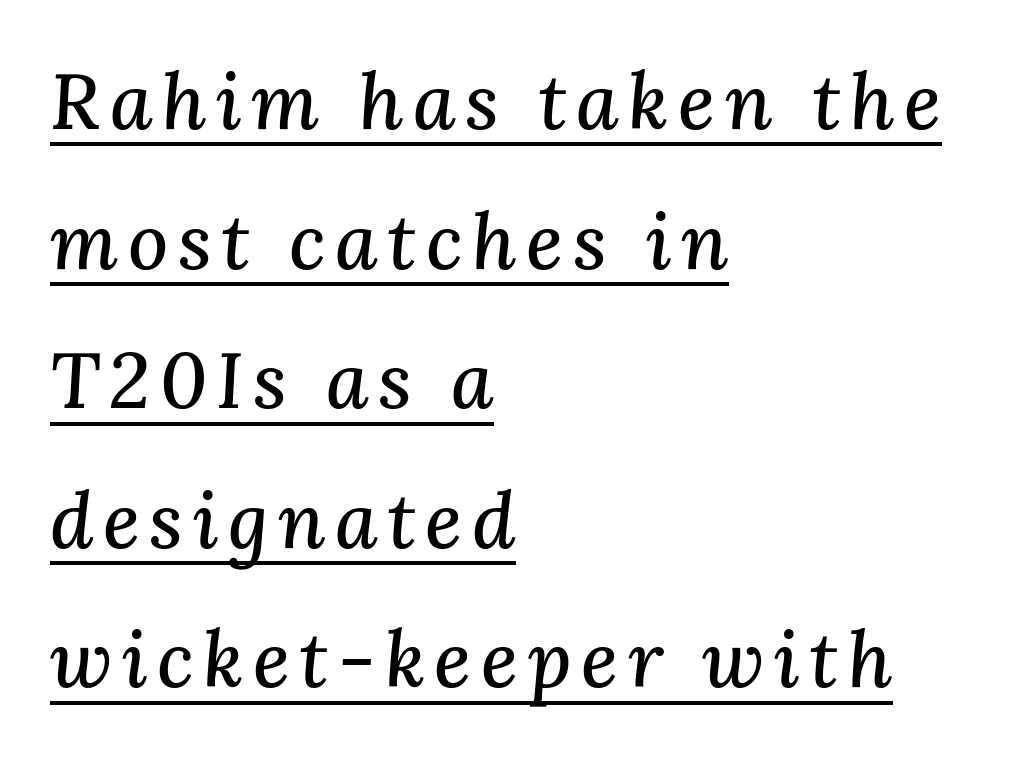
Q: Is the text italic (slanted)? A: Yes, it leans right by about 3 degrees.
Q: Is the typeface a serif or a sans-serif typeface? A: Serif.
Q: Is the text underlined? A: Yes.
Q: How is the paragraph aligned? A: Left-aligned.
Q: Width (condensed, normal, or wide)? A: Normal.
Q: Stroke contrast? A: Medium.
Q: x-height? A: Medium.
Q: Monospaced? A: No.
